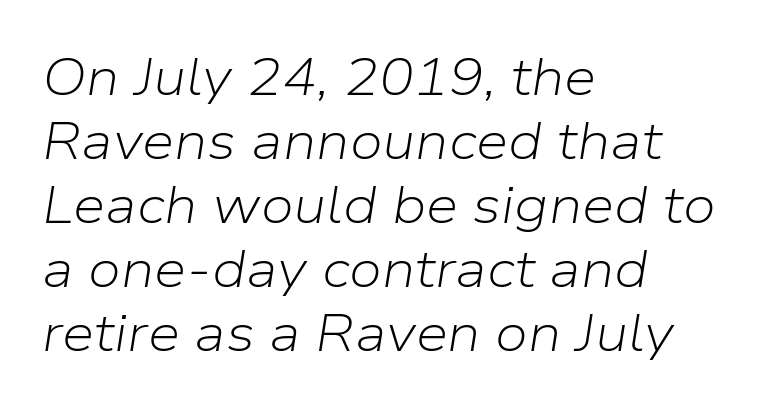
{"italic": "yes", "lean": "right", "slant_degrees": 9, "bold": "no", "weight": "light", "width": "normal", "stroke_contrast": "low", "x_height": "medium", "monospaced": "no", "underline": "no", "align": "left", "line_spacing_ratio": 1.23, "letter_spacing": "normal", "letter_spacing_em": 0.0, "glyph_px": 52}
